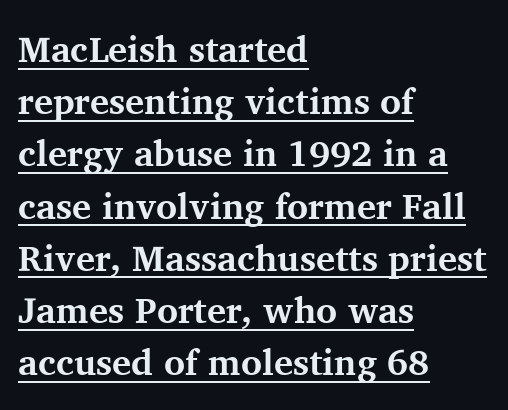
The words here are underlined. Leading: standard. The face used here is rendered with its standard letterfit. All the whitespace from short lines collects on the right. Strong, thick strokes mark this as bold type. The face used here is proportionally spaced, like ordinary book or web type.
